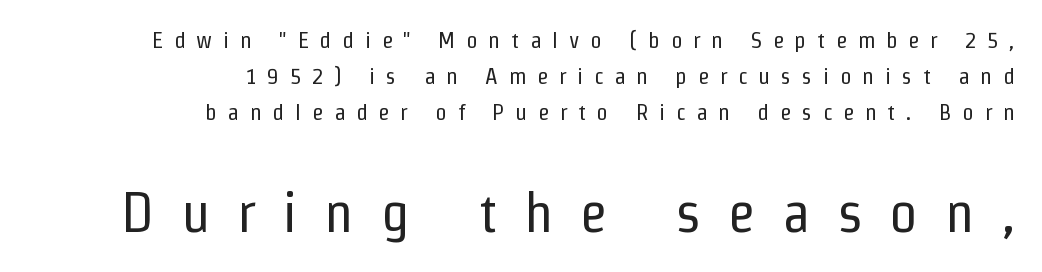
{"serif": "no", "italic": "no", "bold": "no", "weight": "regular", "width": "condensed", "stroke_contrast": "low", "x_height": "medium", "monospaced": "no", "underline": "no", "align": "right", "line_spacing": "normal", "line_spacing_ratio": 1.56, "letter_spacing": "wide", "letter_spacing_em": 0.47, "larger_block": "second", "size_ratio": 2.48, "glyph_px": 57}
